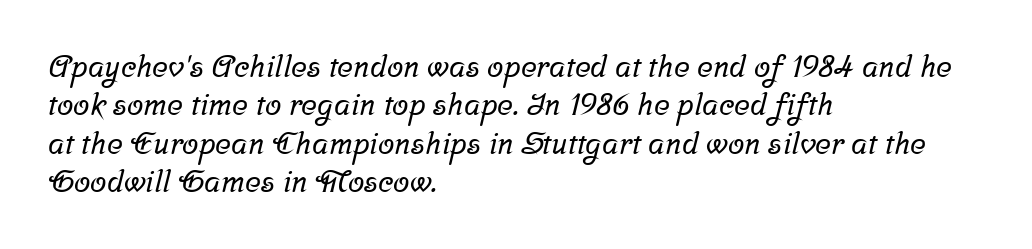
{"width": "normal", "stroke_contrast": "low", "x_height": "medium", "monospaced": "no", "underline": "no", "align": "left", "line_spacing": "normal", "line_spacing_ratio": 1.28, "letter_spacing": "normal", "letter_spacing_em": 0.0, "glyph_px": 30}
